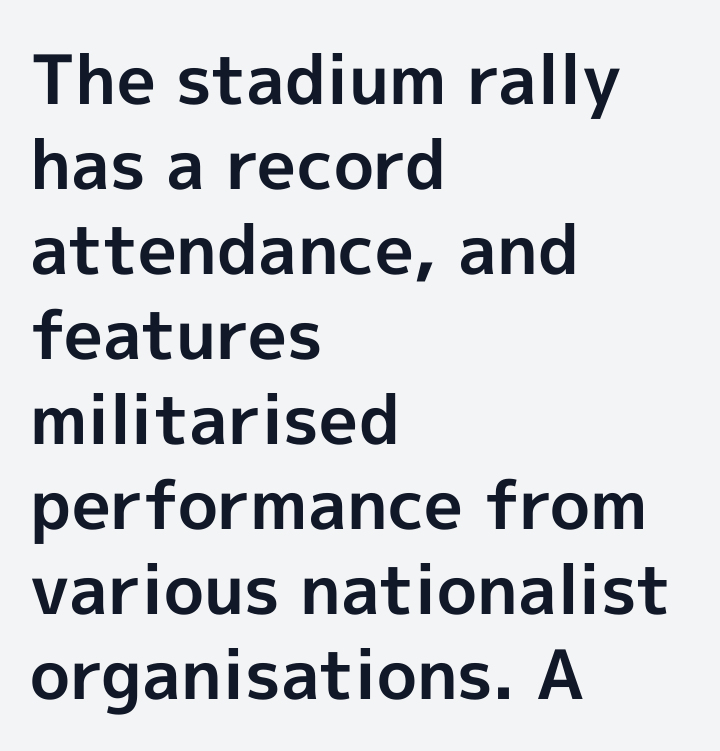
{"serif": "no", "italic": "no", "bold": "yes", "weight": "bold", "width": "normal", "x_height": "medium", "monospaced": "no", "underline": "no", "align": "left", "line_spacing": "normal", "line_spacing_ratio": 1.25, "letter_spacing": "normal", "letter_spacing_em": 0.0, "glyph_px": 68}
